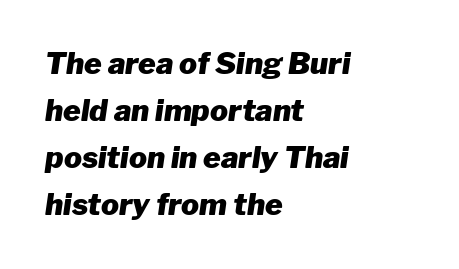
The image shows 30 px heavy type, italic (leaning right); set left-aligned, normal line spacing (1.57x), normal letter spacing, not underlined; low stroke contrast and a medium x-height.
